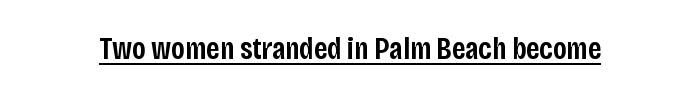
Notice how the stems are strictly vertical — no italics here. The passage shown is underscored from start to finish. Nothing unusual about the tracking: characters are spaced as the font intends. A semibold gives these letters moderate extra thickness, short of bold. Stroke terminals: plain, sans-serif. Do the characters align in a grid? No, the font is proportional.
